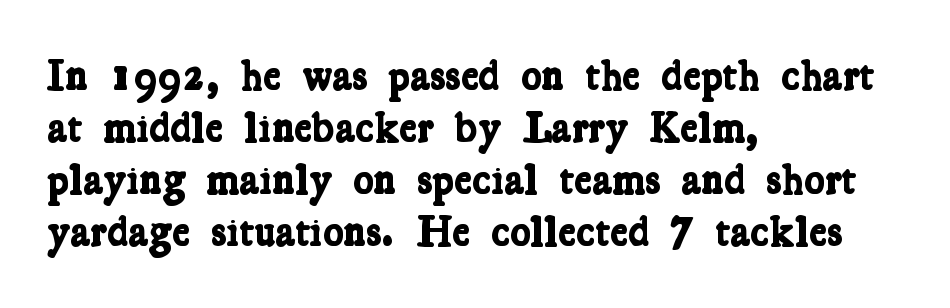
Q: Is the text bold? A: Yes.
Q: Is the typeface a serif or a sans-serif typeface? A: Serif.
Q: Is the text underlined? A: No.
Q: How is the paragraph aligned? A: Left-aligned.
Q: Is the spacing between letters normal or unusually wide? A: Normal.
Q: Width (condensed, normal, or wide)? A: Condensed.
Q: Stroke contrast? A: Low.
Q: x-height? A: Medium.
Q: Monospaced? A: No.
